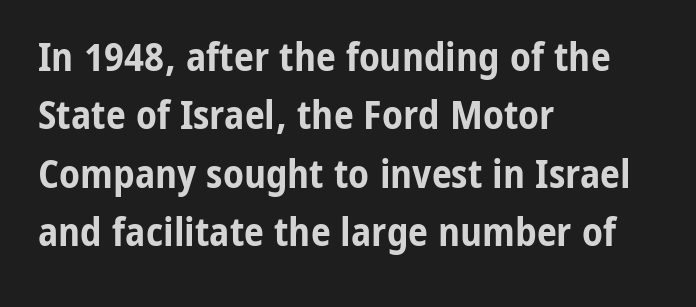
Students, observe: this is what conventionally led text looks like. The setting favours the left margin, as ordinary paragraphs usually do. The passage shown has conventional tracking throughout. Letterform terminals end flat and unadorned throughout the passage.
